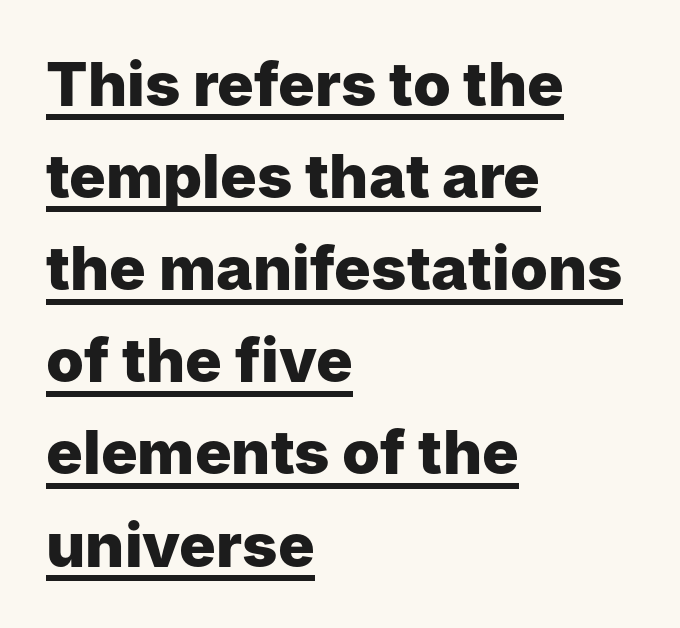
Tracking here is standard; glyphs follow each other at the usual distance. Is the type bold? Yes — the strokes are clearly thick and heavy. Each letter's strokes conclude bluntly, with no projecting serifs. Is this a fixed-width face? No — the glyphs have proportional, varying widths.
